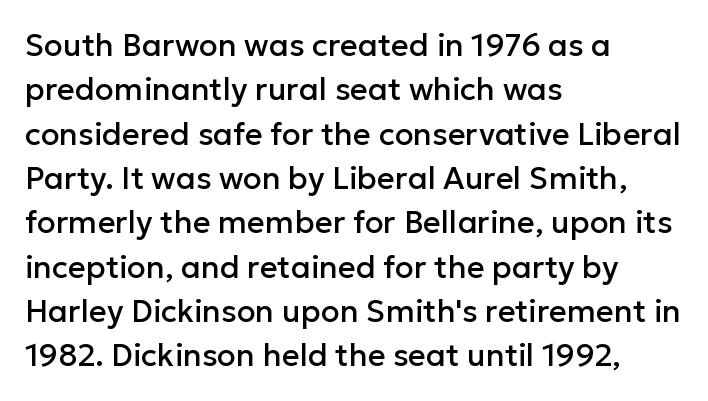
Q: Is the text italic (slanted)? A: No, it is upright.
Q: Is the typeface a serif or a sans-serif typeface? A: Sans-serif.
Q: Is the text underlined? A: No.
Q: How is the paragraph aligned? A: Left-aligned.
Q: Is the spacing between letters normal or unusually wide? A: Normal.
Q: Is the spacing between lines tight, normal or loose? A: Normal.
Q: Width (condensed, normal, or wide)? A: Normal.
Q: Stroke contrast? A: Low.
Q: x-height? A: Medium.
Q: Monospaced? A: No.
